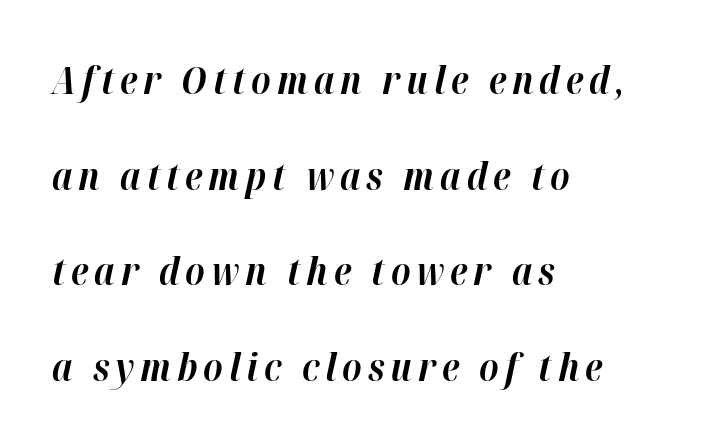
If you drew a line through each stem, it would be angled. The characters look thick and weighty, a clear bold. Type without underlining. Here the designer chose a conventional face with non-uniform glyph widths. If you measured baseline to baseline, you'd find a long distance. Leftover space on each line is placed entirely after the last word.
